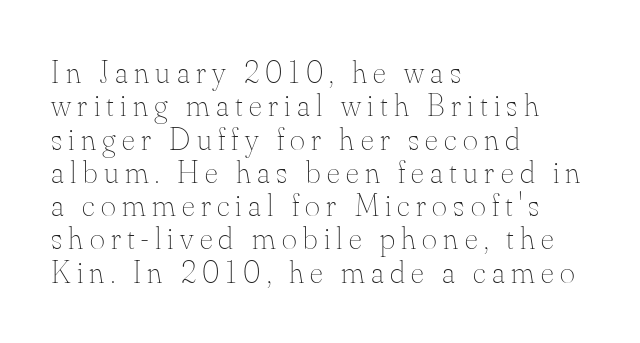
Q: Is the text bold? A: No.
Q: Is the text italic (slanted)? A: No, it is upright.
Q: Is the text underlined? A: No.
Q: How is the paragraph aligned? A: Left-aligned.
Q: Is the spacing between letters normal or unusually wide? A: Unusually wide.
Q: Is the spacing between lines tight, normal or loose? A: Tight.
Q: Width (condensed, normal, or wide)? A: Normal.
Q: Stroke contrast? A: Medium.
Q: x-height? A: Small.
Q: Monospaced? A: No.
